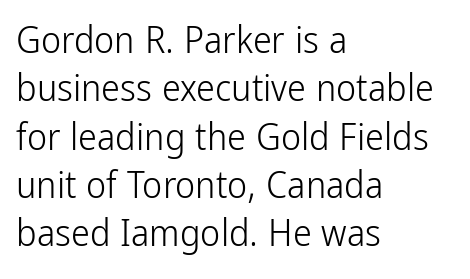
{"serif": "no", "italic": "no", "bold": "no", "weight": "light", "width": "condensed", "stroke_contrast": "low", "x_height": "medium", "monospaced": "no", "underline": "no", "align": "left", "line_spacing": "normal", "line_spacing_ratio": 1.27, "letter_spacing": "normal", "letter_spacing_em": 0.0, "glyph_px": 38}
